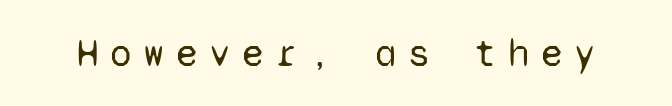
{"serif": "no", "italic": "no", "bold": "no", "weight": "regular", "width": "normal", "stroke_contrast": "low", "x_height": "medium", "monospaced": "yes", "underline": "no", "letter_spacing": "wide", "letter_spacing_em": 0.3, "glyph_px": 39}
